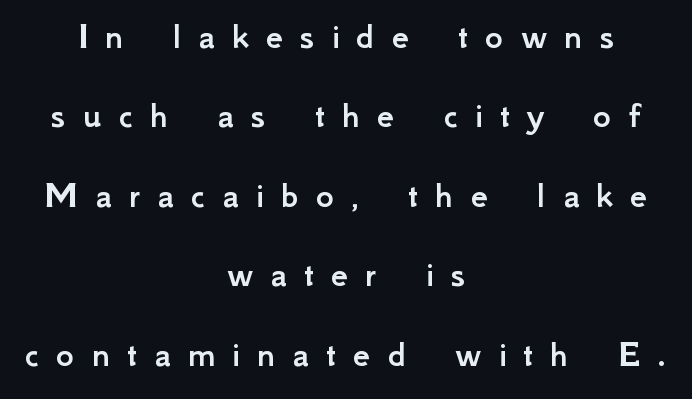
The image shows 38 px sans-serif type, upright; set centered, loose line spacing (2.09x), unusually wide letter spacing (+0.45 em), not underlined; low stroke contrast and a small x-height.
